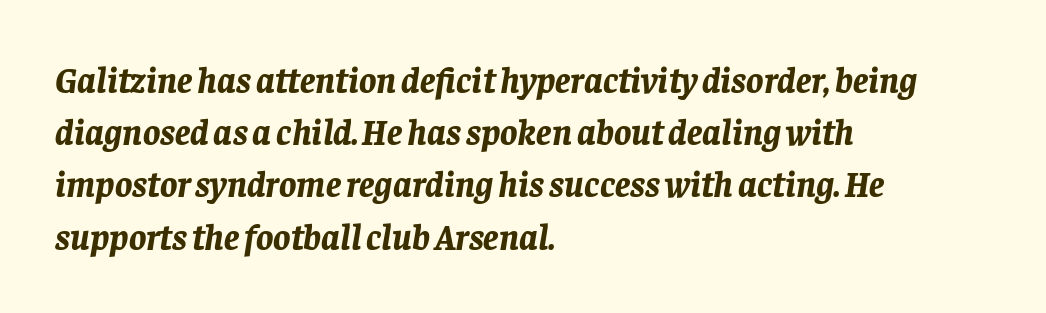
Q: Is the text bold? A: Yes.
Q: Is the text italic (slanted)? A: Yes, it leans right by about 8 degrees.
Q: Is the text underlined? A: No.
Q: How is the paragraph aligned? A: Left-aligned.
Q: Is the spacing between letters normal or unusually wide? A: Normal.
Q: Is the spacing between lines tight, normal or loose? A: Normal.
Q: Width (condensed, normal, or wide)? A: Normal.
Q: Stroke contrast? A: Low.
Q: x-height? A: Large.
Q: Monospaced? A: No.
